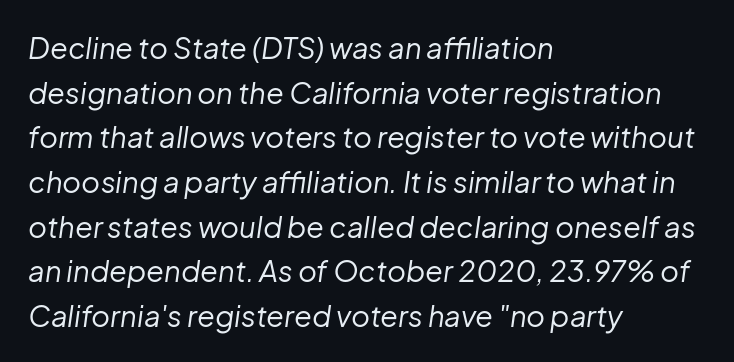
The image shows 29 px regular-weight type, italic (leaning right); set left-aligned, normal line spacing (1.54x), normal letter spacing, not underlined; low stroke contrast and a medium x-height.
